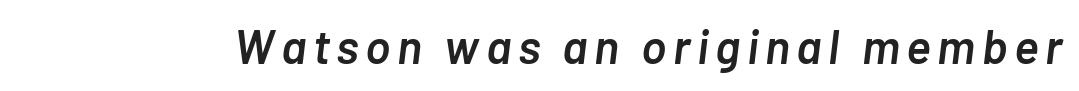
Q: Is the text bold? A: Semi-bold.
Q: Is the text italic (slanted)? A: Yes, it leans right by about 7 degrees.
Q: Is the text underlined? A: No.
Q: Width (condensed, normal, or wide)? A: Normal.
Q: Stroke contrast? A: Low.
Q: x-height? A: Medium.
Q: Monospaced? A: No.
